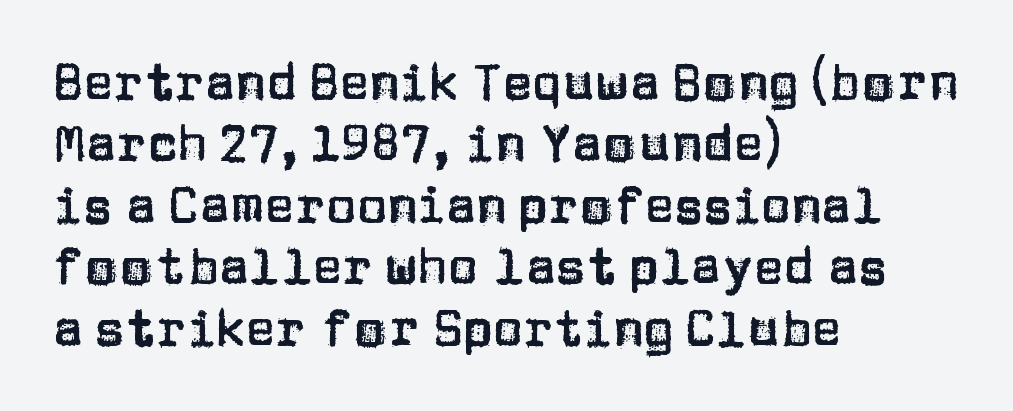
{"serif": "no", "italic": "no", "width": "normal", "stroke_contrast": "low", "x_height": "large", "monospaced": "no", "underline": "no", "align": "left", "line_spacing_ratio": 1.23, "letter_spacing": "normal", "letter_spacing_em": 0.0, "glyph_px": 50}
